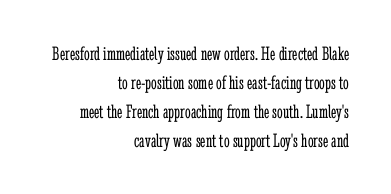
Ink coverage per letter is moderate at most. Inter-character spacing is left at the font's built-in metrics. Short and long lines alike share a common ending point at right. The leading is moderate, giving the passage an even texture. The string is rendered with underlining switched off. This is roman type, the default non-slanted kind.
